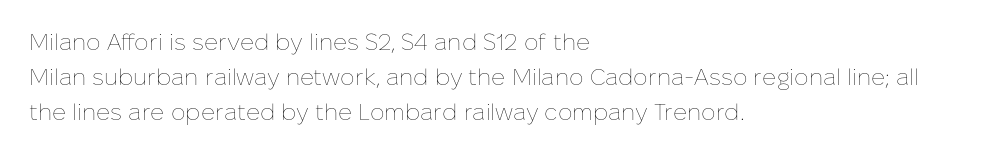
The image shows 23 px text type, upright; set left-aligned, normal line spacing (1.52x), normal letter spacing, not underlined.
